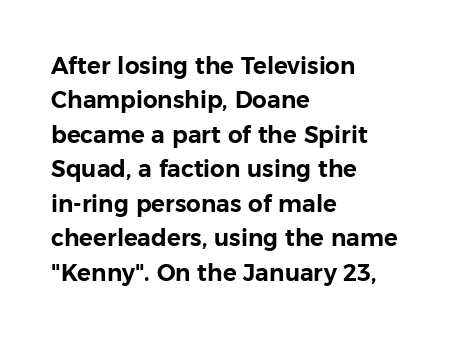
The image shows 23 px text type, upright; set left-aligned, normal line spacing (1.5x), normal letter spacing, not underlined.
